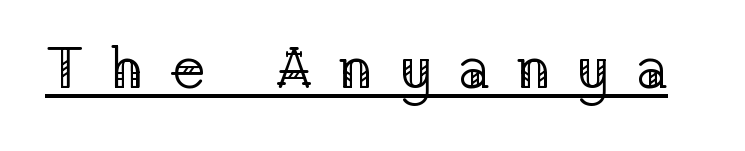
{"serif": "yes", "italic": "no", "bold": "no", "weight": "regular", "width": "normal", "stroke_contrast": "low", "x_height": "medium", "monospaced": "no", "underline": "yes", "letter_spacing": "wide", "letter_spacing_em": 0.43, "glyph_px": 59}
